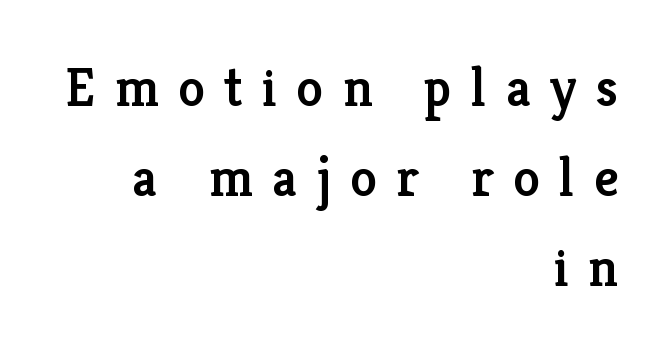
Semibold letterforms, between regular and bold. The tracking jumps out immediately: characters are airy and widely separated. A typesetter would call this proportional, since set widths differ per character. Layout note: lines flush right.
